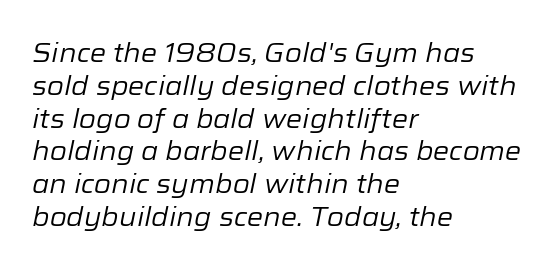
{"italic": "yes", "lean": "right", "slant_degrees": 12, "bold": "no", "underline": "no", "align": "left", "line_spacing": "normal", "line_spacing_ratio": 1.26, "letter_spacing": "normal", "letter_spacing_em": 0.0, "glyph_px": 26}
